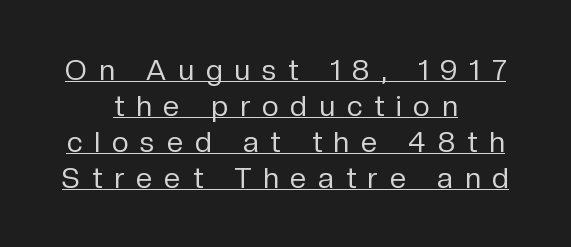
It's the straight-up-and-down kind of type. The letters look calm and open, with moderate or lighter stems. Reading down the block, each line starts at a different indent, mirrored at its end. The specimen includes a rule beneath the text block's lines. A typesetter would call this proportional, since set widths differ per character. Check where the strokes stop: nothing finishes them off — pure sans.
